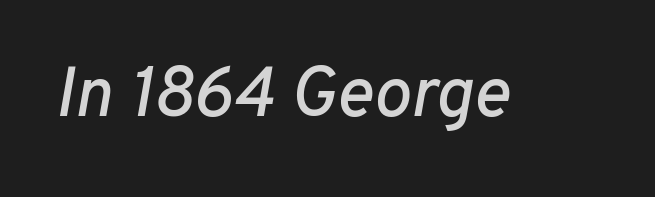
{"italic": "yes", "lean": "right", "slant_degrees": 10, "width": "normal", "stroke_contrast": "low", "x_height": "medium", "monospaced": "no", "underline": "no", "letter_spacing": "normal", "letter_spacing_em": 0.0, "glyph_px": 70}
